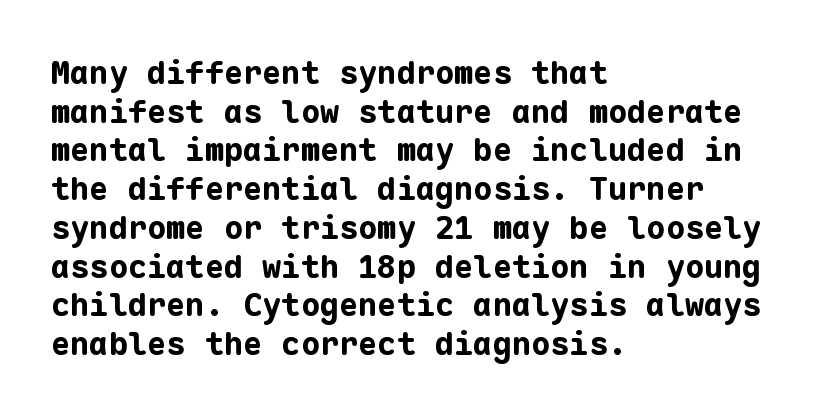
Q: Is the text bold? A: Yes.
Q: Is the text italic (slanted)? A: No, it is upright.
Q: Is the typeface a serif or a sans-serif typeface? A: Sans-serif.
Q: Is the text underlined? A: No.
Q: How is the paragraph aligned? A: Left-aligned.
Q: Is the spacing between letters normal or unusually wide? A: Normal.
Q: Width (condensed, normal, or wide)? A: Normal.
Q: Stroke contrast? A: Low.
Q: x-height? A: Medium.
Q: Monospaced? A: Yes.
